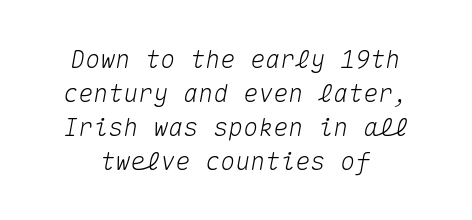
Q: Is the text italic (slanted)? A: Yes, it leans right by about 10 degrees.
Q: Is the text underlined? A: No.
Q: Is the spacing between letters normal or unusually wide? A: Normal.
Q: Is the spacing between lines tight, normal or loose? A: Normal.
